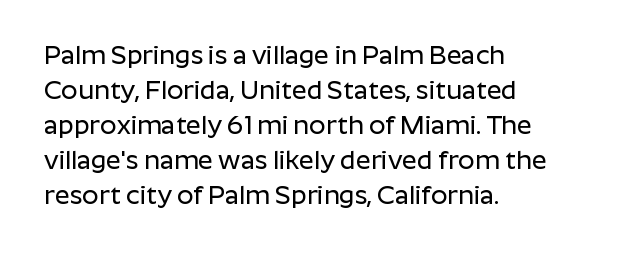
Upright lettering throughout. A classic flush-left, rag-right setting is used for this passage. Underlining? Definitely not there. The passage shown stacks its lines at a standard gap. The letterforms sit shoulder to shoulder at normal distance.
